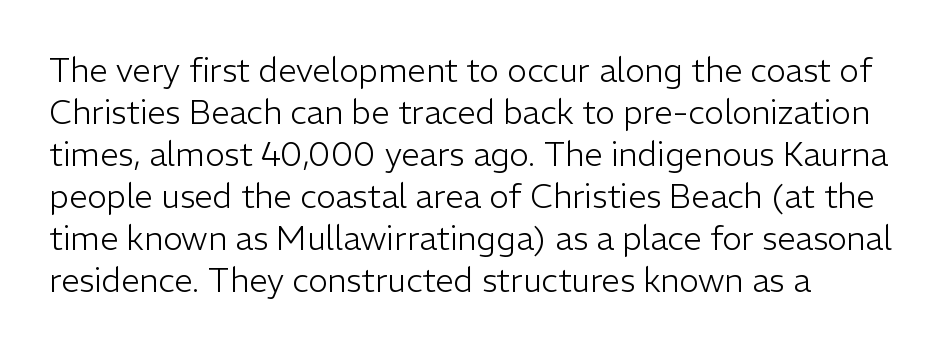
The image shows 33 px light sans-serif type, upright; set left-aligned, normal line spacing (1.27x), normal letter spacing, not underlined; low stroke contrast and a medium x-height.
